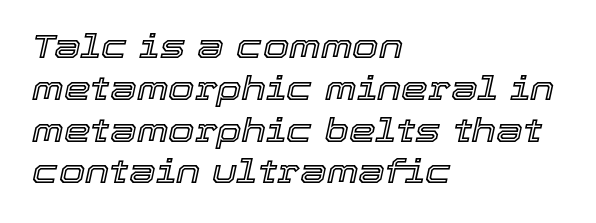
The image shows 34 px text type, italic (leaning right); set left-aligned, line spacing 1.23x, normal letter spacing, not underlined; a medium x-height.
